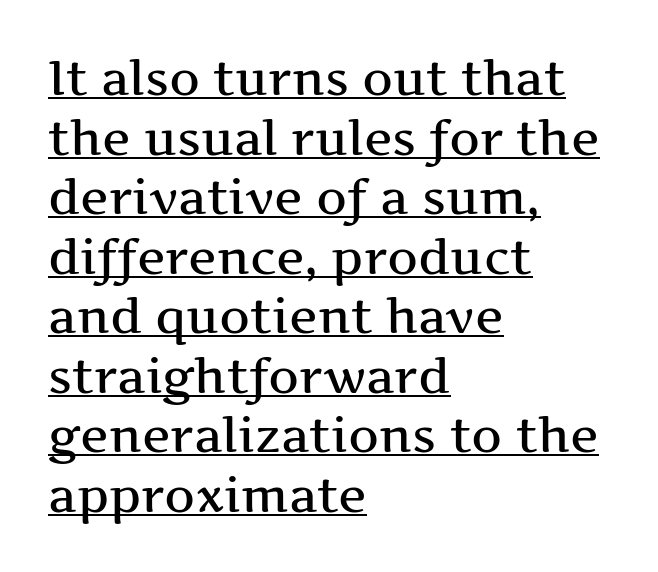
The image shows 48 px wide serif type, upright; set left-aligned, line spacing 1.24x, normal letter spacing, underlined; medium stroke contrast and a medium x-height.
